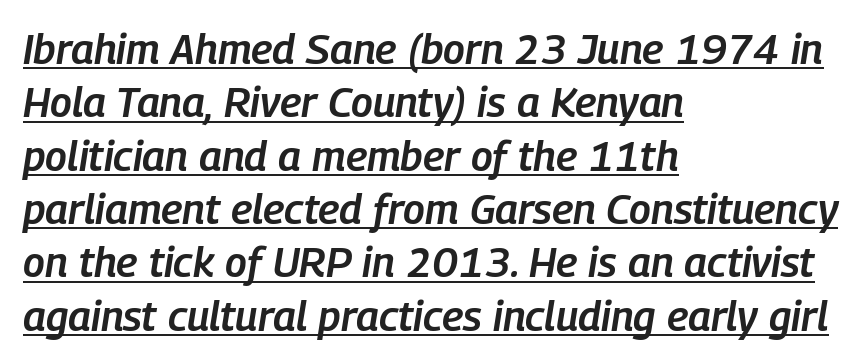
Each letter keeps its own natural width here, so spacing adapts to shape. What's the leading like? Ordinary, nothing unusual. The rendering applies a slant to the glyphs. Caption: multi-line text, flush left, ragged right. Characters follow at the spacing the type designer built in. A fair bit of extra ink — the face is semibold, not bold.
